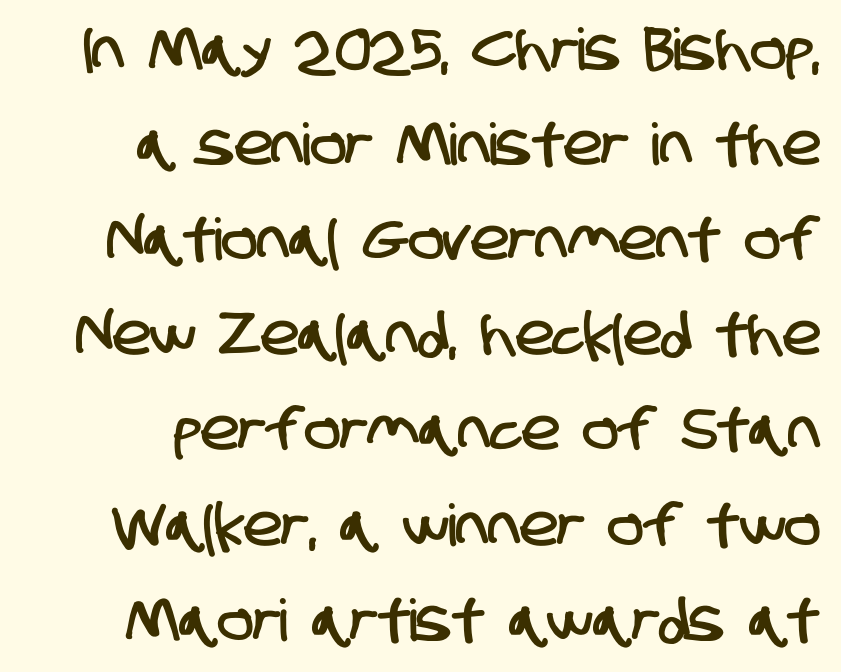
The image shows 58 px condensed sans-serif type; set normal line spacing (1.64x), normal letter spacing, not underlined; low stroke contrast and a large x-height.
